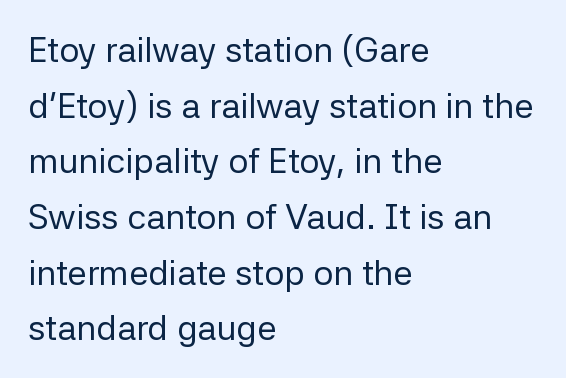
Q: Is the text bold? A: No.
Q: Is the text italic (slanted)? A: No, it is upright.
Q: Is the typeface a serif or a sans-serif typeface? A: Sans-serif.
Q: Is the text underlined? A: No.
Q: How is the paragraph aligned? A: Left-aligned.
Q: Is the spacing between letters normal or unusually wide? A: Normal.
Q: Is the spacing between lines tight, normal or loose? A: Normal.
Q: Width (condensed, normal, or wide)? A: Normal.
Q: Stroke contrast? A: Low.
Q: x-height? A: Medium.
Q: Monospaced? A: No.
